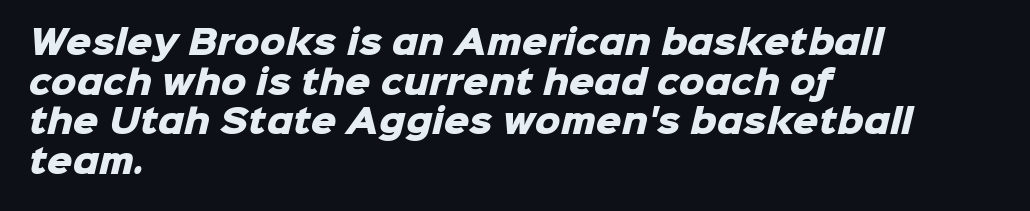
{"serif": "no", "bold": "yes", "weight": "heavy", "width": "normal", "stroke_contrast": "low", "x_height": "medium", "monospaced": "no", "underline": "no", "align": "left", "line_spacing_ratio": 1.24, "letter_spacing": "normal", "letter_spacing_em": 0.0, "glyph_px": 32}
